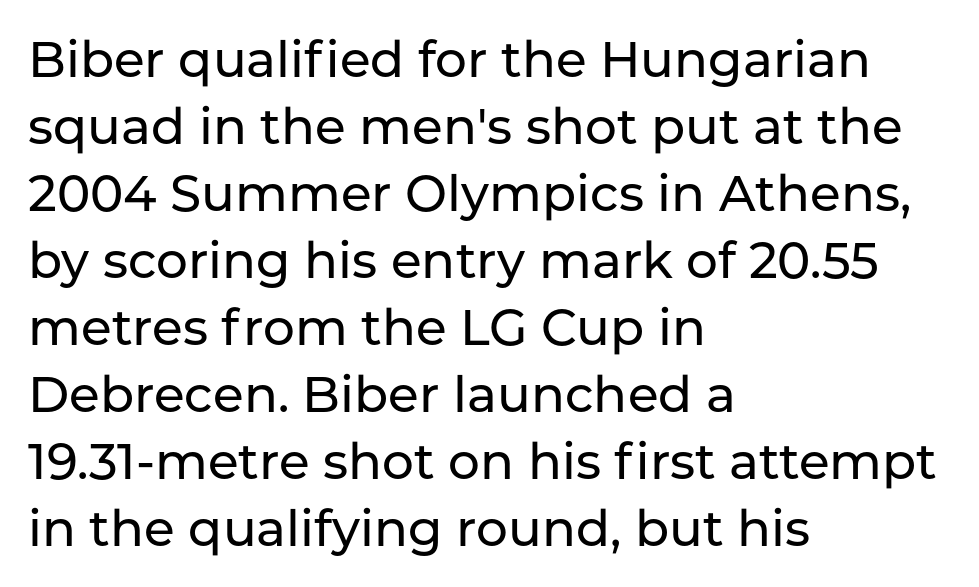
The image shows 50 px sans-serif type, upright; set left-aligned, normal line spacing (1.34x), normal letter spacing, not underlined; low stroke contrast and a medium x-height.
